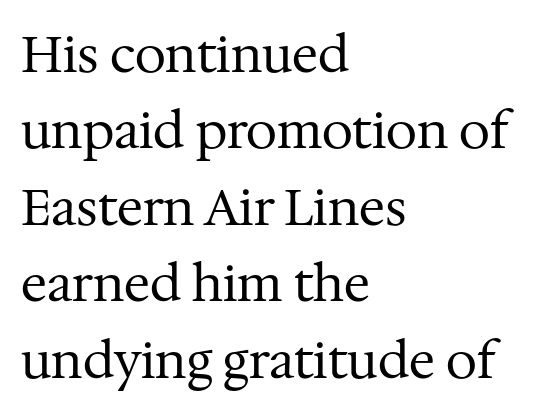
The image shows 50 px regular-weight serif type, upright; set left-aligned, normal line spacing (1.53x), normal letter spacing, not underlined; medium stroke contrast and a medium x-height.
